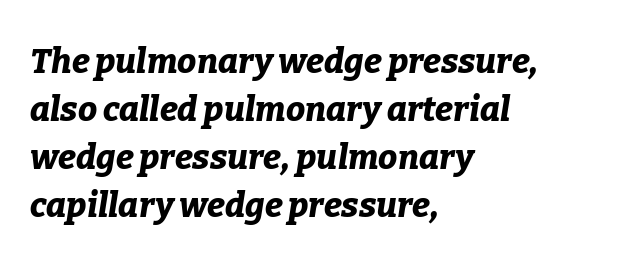
{"italic": "yes", "lean": "right", "slant_degrees": 9, "bold": "yes", "weight": "bold", "width": "normal", "stroke_contrast": "low", "x_height": "medium", "monospaced": "no", "underline": "no", "align": "left", "line_spacing": "normal", "line_spacing_ratio": 1.41, "letter_spacing": "normal", "letter_spacing_em": 0.0, "glyph_px": 34}
